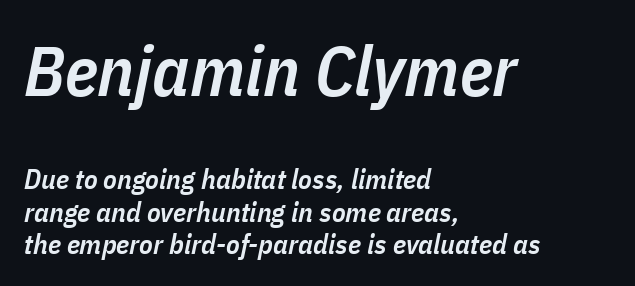
The zone under the glyphs is completely vacant. Here the first block reads like a headline and the second like body copy. Varying glyph widths throughout — classic text-font behaviour. The block of text is dense from top to bottom, with scant space between rows. Caption: multi-line text, flush left, ragged right. The font is running at a semibold setting, under full bold.
